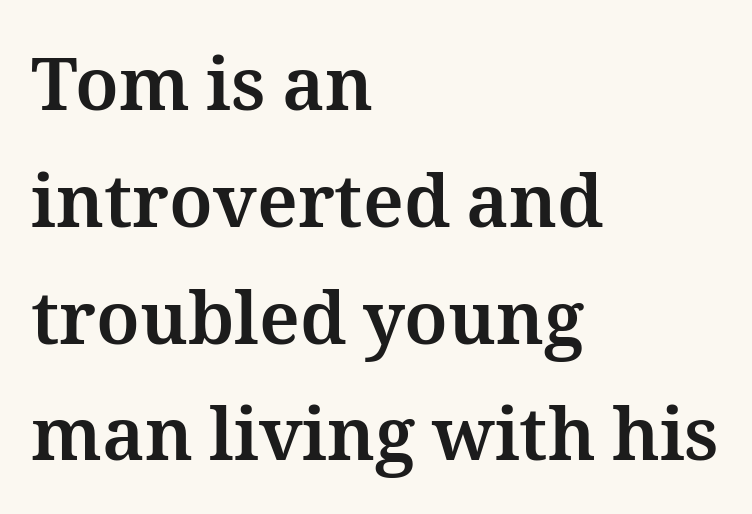
{"italic": "no", "bold": "yes", "weight": "bold", "width": "normal", "stroke_contrast": "medium", "x_height": "medium", "monospaced": "no", "underline": "no", "align": "left", "line_spacing": "normal", "line_spacing_ratio": 1.6, "letter_spacing": "normal", "letter_spacing_em": 0.0, "glyph_px": 73}
